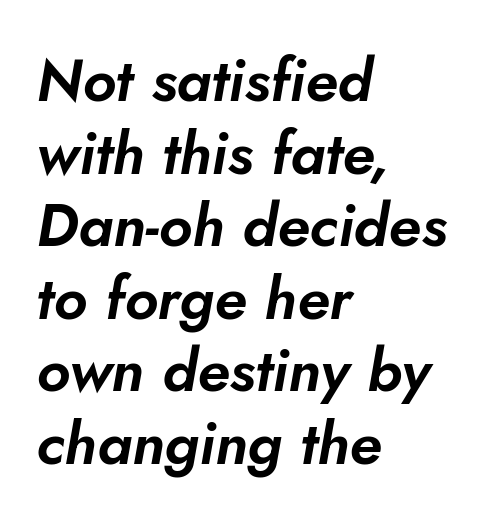
The image shows 60 px text type, italic (leaning right); set left-aligned, line spacing 1.21x, normal letter spacing, not underlined; low stroke contrast and a small x-height.
